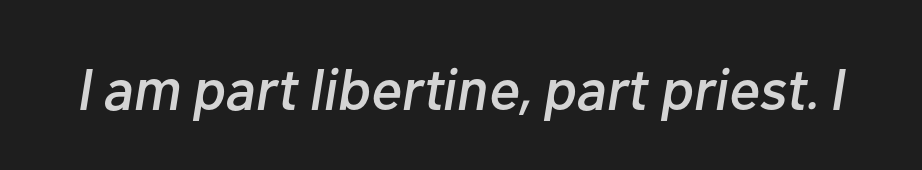
The whole block is typeset with a tilt. Compared with typical body copy, the letter spacing here is the same. The foot of each line stays bare and open. These lines are rendered in a variable-pitch font.
